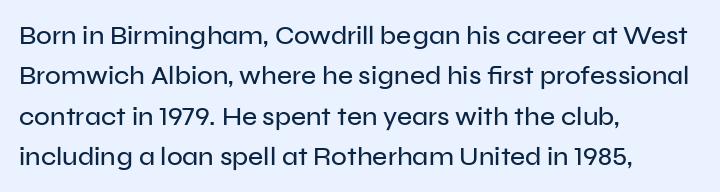
The image shows 26 px text type, upright; set left-aligned, normal line spacing (1.55x), normal letter spacing, not underlined.
